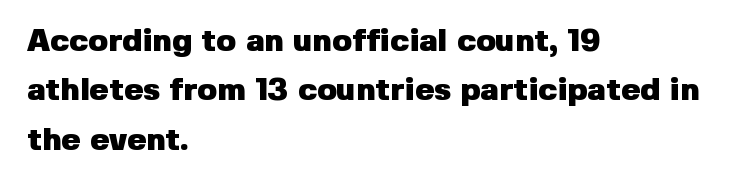
The image shows 32 px heavy sans-serif type, upright; set left-aligned, normal line spacing (1.54x), normal letter spacing, not underlined; low stroke contrast and a medium x-height.
